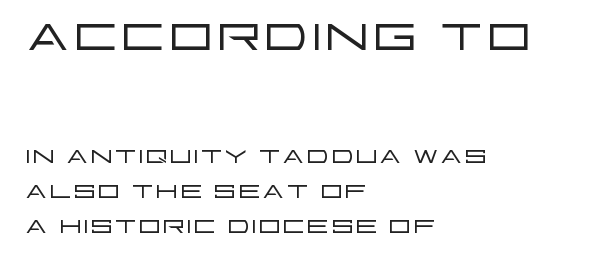
{"serif": "no", "italic": "no", "bold": "no", "weight": "light", "width": "wide", "stroke_contrast": "low", "x_height": "large", "monospaced": "no", "underline": "no", "align": "left", "line_spacing": "tight", "line_spacing_ratio": 0.97, "letter_spacing": "normal", "letter_spacing_em": 0.0, "larger_block": "first", "size_ratio": 1.97, "glyph_px": 71}
